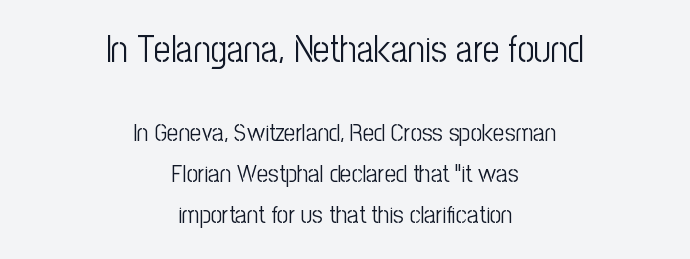
{"serif": "no", "italic": "no", "bold": "no", "weight": "light", "width": "condensed", "stroke_contrast": "low", "x_height": "medium", "monospaced": "no", "underline": "no", "align": "center", "line_spacing": "normal", "line_spacing_ratio": 1.64, "letter_spacing": "normal", "letter_spacing_em": 0.0, "larger_block": "first", "size_ratio": 1.48, "glyph_px": 37}
